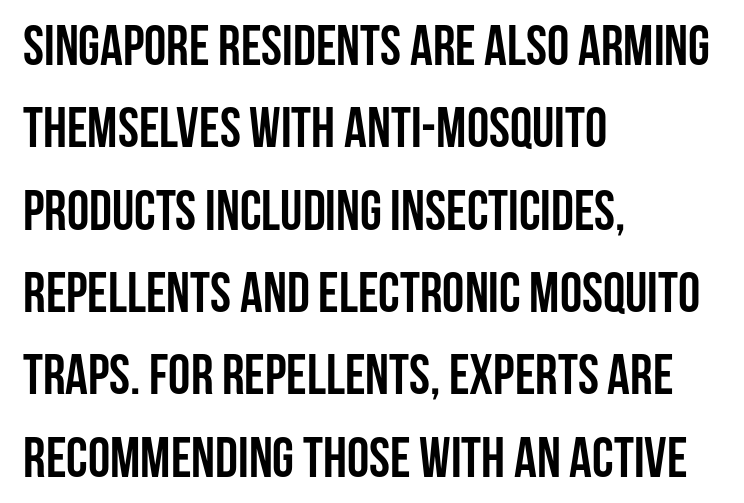
Descenders are the only things crossing below the line. A typesetter would call this proportional, since set widths differ per character. Does the lettering tilt? It doesn't — this is upright. Glyph-to-glyph distance matches everyday printed text. The rows are spaced the way most documents space them. Stroke thickness is high; the sample reads as a true bold.
